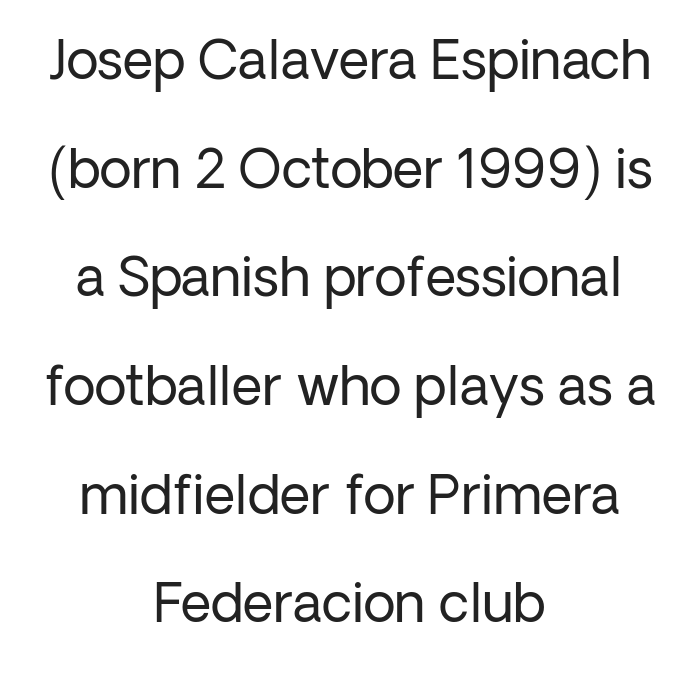
{"serif": "no", "italic": "no", "bold": "no", "weight": "regular", "width": "normal", "stroke_contrast": "low", "x_height": "medium", "monospaced": "no", "underline": "no", "align": "center", "line_spacing": "loose", "line_spacing_ratio": 2.05, "letter_spacing": "normal", "letter_spacing_em": 0.0, "glyph_px": 53}
